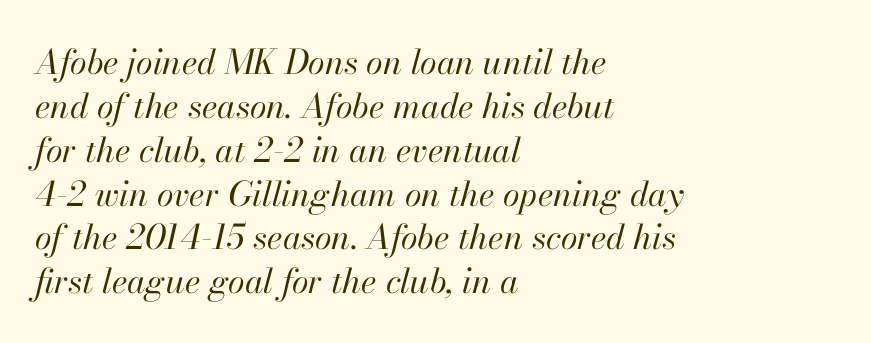
{"italic": "yes", "lean": "right", "slant_degrees": 13, "bold": "no", "weight": "regular", "width": "normal", "stroke_contrast": "high", "x_height": "small", "monospaced": "no", "underline": "no", "align": "left", "line_spacing": "normal", "line_spacing_ratio": 1.29, "letter_spacing": "normal", "letter_spacing_em": 0.0, "glyph_px": 34}
